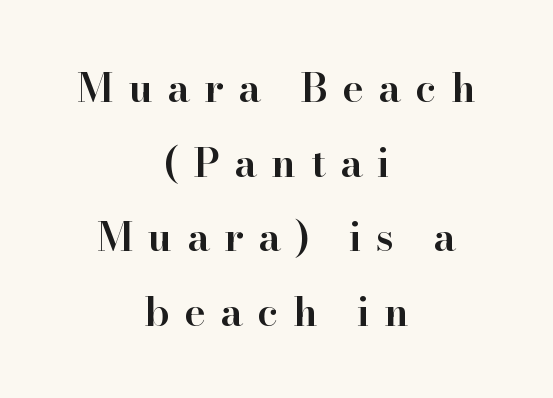
The image shows 41 px semibold serif type, upright; set centered, line spacing 1.82x, unusually wide letter spacing (+0.35 em), not underlined; high stroke contrast and a small x-height.
